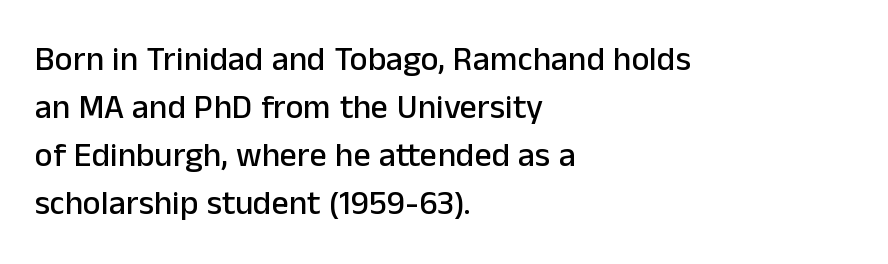
Q: Is the text italic (slanted)? A: No, it is upright.
Q: Is the typeface a serif or a sans-serif typeface? A: Sans-serif.
Q: Is the text underlined? A: No.
Q: How is the paragraph aligned? A: Left-aligned.
Q: Is the spacing between letters normal or unusually wide? A: Normal.
Q: Is the spacing between lines tight, normal or loose? A: Normal.
Q: Width (condensed, normal, or wide)? A: Normal.
Q: Stroke contrast? A: Low.
Q: x-height? A: Medium.
Q: Monospaced? A: No.
